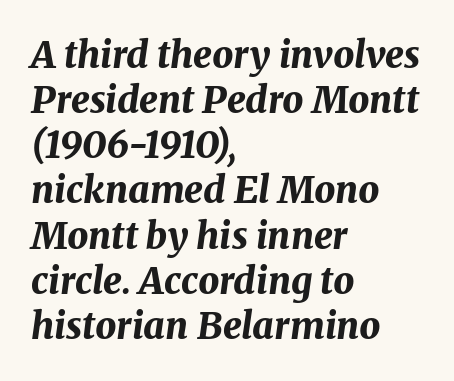
Do the characters align in a grid? No, the font is proportional. Leftover space on each line is placed entirely after the last word. The zone under the glyphs is completely vacant. The specimen reads as italic at a glance. Spacing between characters is what you'd get straight out of the box. The characters look thick and weighty, a clear bold.
